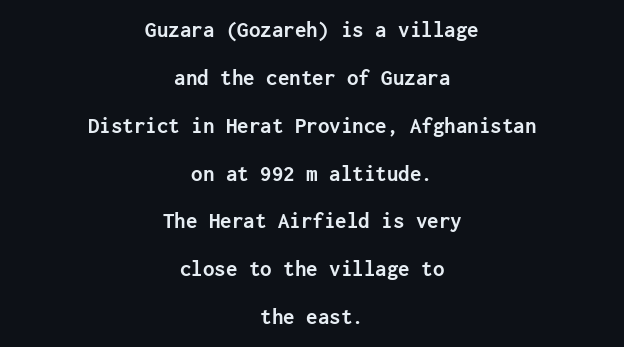
The image shows 23 px bold type, upright; set centered, loose line spacing (2.08x), normal letter spacing, not underlined.
